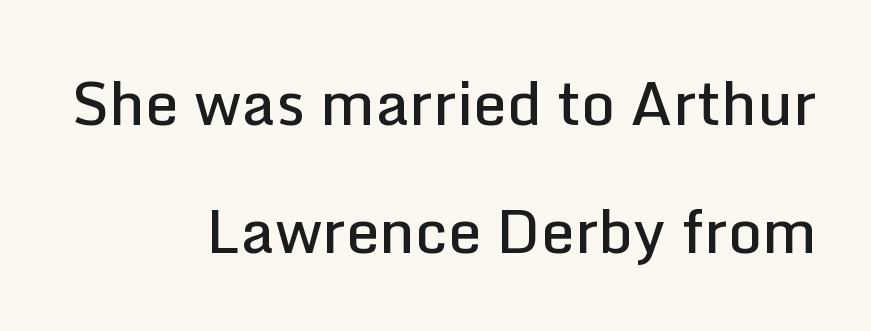
Notice how the passage keeps a crisp vertical edge on the right only. Type without underlining. A typesetter would call this proportional, since set widths differ per character. The lettering holds an erect, upright posture throughout. Baseline-to-baseline distance is far greater than the letter height.
